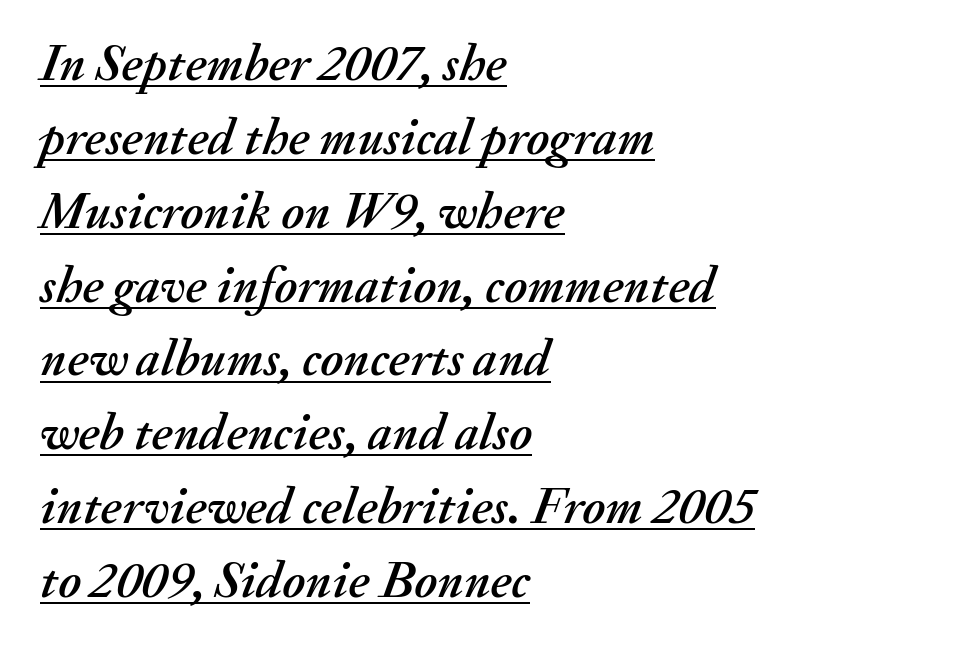
The face used here is rendered with its standard letterfit. What's the leading like? Ordinary, nothing unusual. Like a heading marked for emphasis, these lines bear an underscore. Yep, that's italic — everything's leaning. One-word summary of the alignment: left. Do the characters align in a grid? No, the font is proportional.
